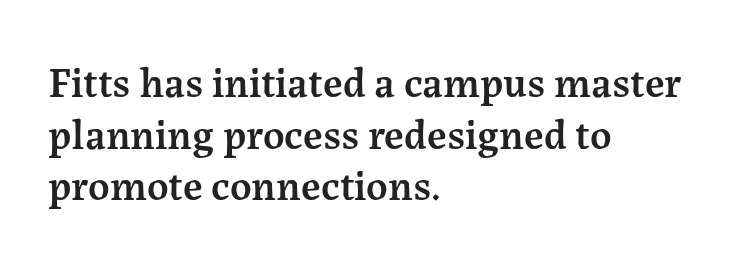
Check where the strokes stop: tiny serifs finish them off. The tracking reads as untouched default to a designer's eye. The string is rendered with underlining switched off. A typesetter would call this proportional, since set widths differ per character.
